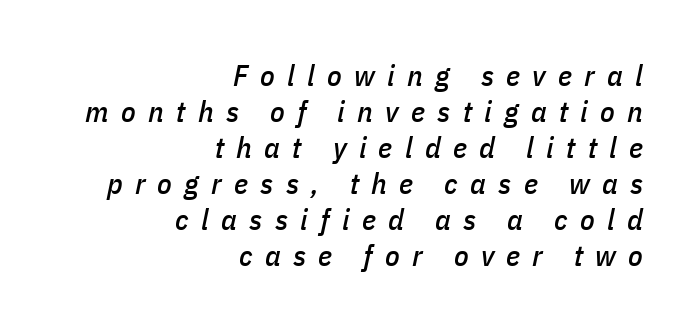
Here the designer chose a conventional face with non-uniform glyph widths. Horizontal alignment here is rightward, an uncommon choice for prose. This rendering features lettering with no underline. The glyphs look as if they've been sheared to an angle.
